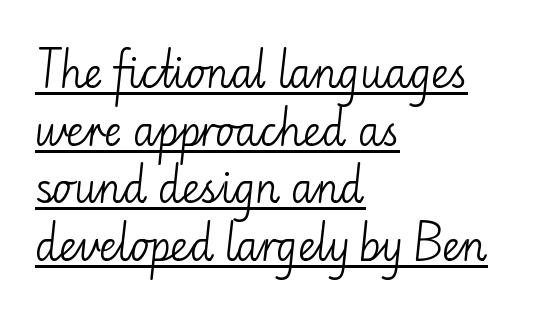
A typesetter would call this leading conventional body-copy spacing. Caption: lettering with a line underneath. Compared with typical body copy, the letter spacing here is the same. Each line starts at the same left margin while the right side varies.
